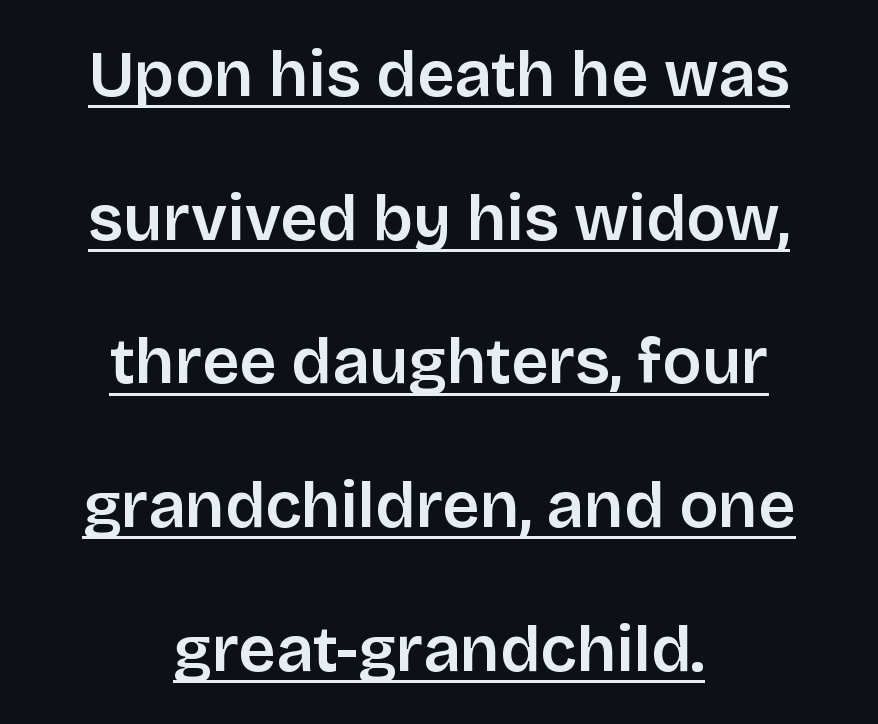
Students, observe the line beneath the letters — that is underlining. Each word holds together tightly as a unit, with standard inter-letter gaps. Layout note: lines centered. Looks like regular typesetting: each glyph gets only the width it needs. Examine the stroke ends and you'll find no serifs. Every stem runs plumb, perpendicular to the baseline.
